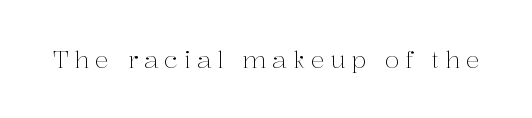
{"italic": "no", "bold": "no", "underline": "no", "letter_spacing": "wide", "letter_spacing_em": 0.23, "glyph_px": 24}
